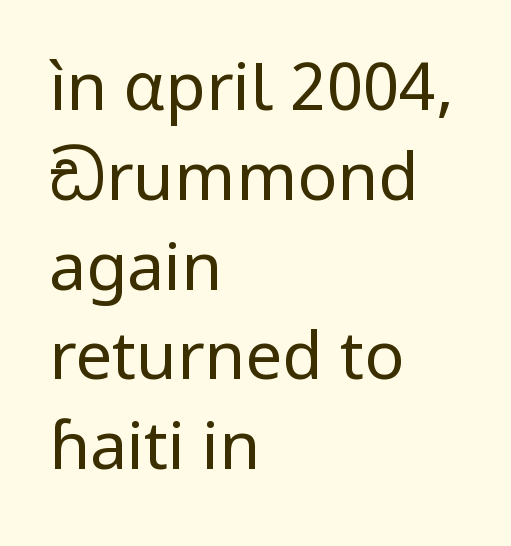
{"serif": "no", "italic": "no", "bold": "no", "weight": "regular", "width": "normal", "stroke_contrast": "low", "x_height": "medium", "monospaced": "no", "underline": "no", "align": "left", "line_spacing": "normal", "line_spacing_ratio": 1.36, "letter_spacing": "normal", "letter_spacing_em": 0.0, "glyph_px": 66}
